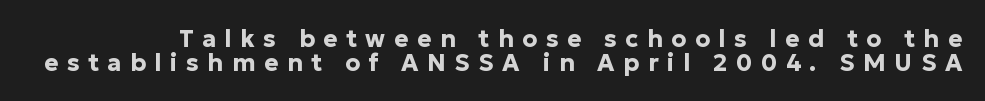
{"italic": "no", "bold": "yes", "underline": "no", "line_spacing": "tight", "line_spacing_ratio": 0.99, "letter_spacing": "wide", "letter_spacing_em": 0.36, "glyph_px": 24}
